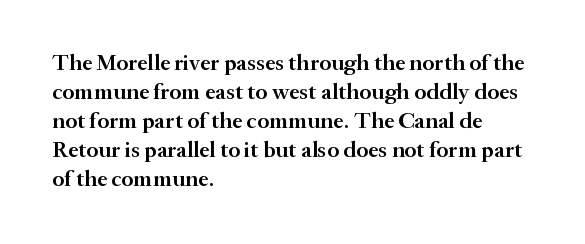
These lines keep a tight, regular rhythm from letter to letter. Horizontally, the lines are justified to the leading edge only. Normally led — the rows are evenly, conventionally spaced. The axis of the letterforms is exactly vertical. Bold? Not quite — semibold, heavier than regular but stopping short.
